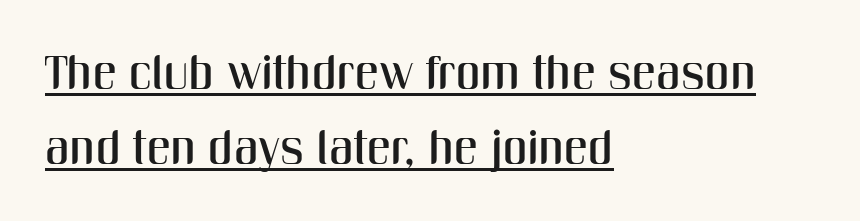
A typesetter would call this proportional, since set widths differ per character. A typesetter would call this leading conventional body-copy spacing. Reading down the block, your eye returns to a fixed left position each line. The font's upright variant was chosen for this text.
